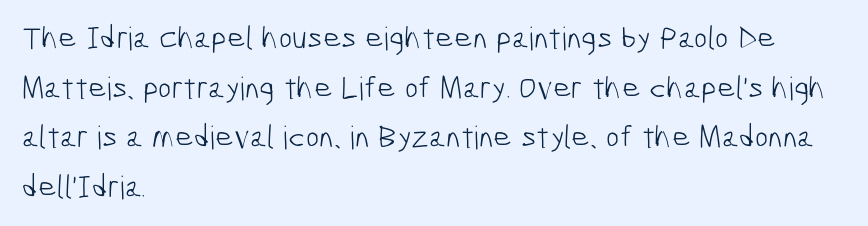
{"serif": "no", "bold": "no", "weight": "light", "width": "condensed", "stroke_contrast": "low", "x_height": "medium", "monospaced": "no", "underline": "no", "align": "left", "line_spacing": "normal", "line_spacing_ratio": 1.55, "letter_spacing": "normal", "letter_spacing_em": 0.0, "glyph_px": 32}
